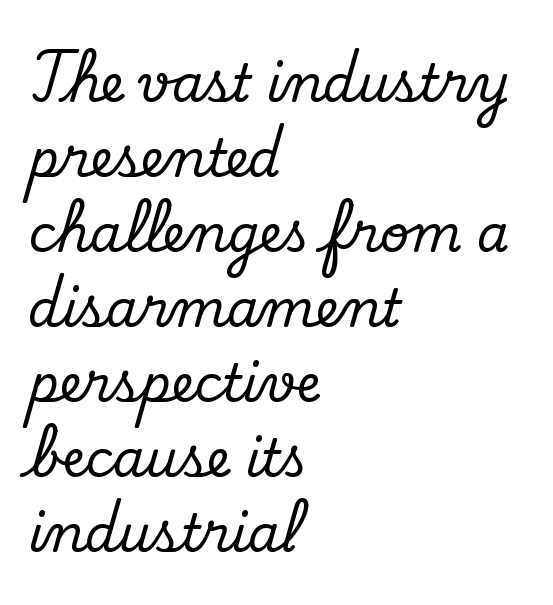
Q: Is the text italic (slanted)? A: Yes.
Q: Is the typeface a serif or a sans-serif typeface? A: Serif.
Q: Is the text underlined? A: No.
Q: How is the paragraph aligned? A: Left-aligned.
Q: Is the spacing between letters normal or unusually wide? A: Normal.
Q: Is the spacing between lines tight, normal or loose? A: Normal.
Q: Width (condensed, normal, or wide)? A: Normal.
Q: Stroke contrast? A: Low.
Q: x-height? A: Small.
Q: Monospaced? A: No.
